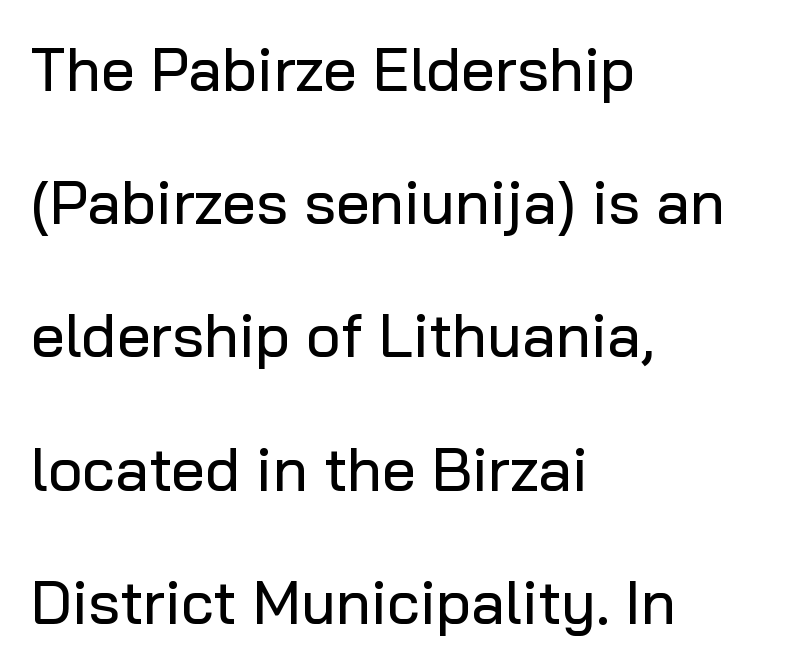
{"serif": "no", "italic": "no", "width": "normal", "stroke_contrast": "low", "x_height": "medium", "monospaced": "no", "underline": "no", "align": "left", "line_spacing": "loose", "line_spacing_ratio": 2.22, "letter_spacing": "normal", "letter_spacing_em": 0.0, "glyph_px": 60}
